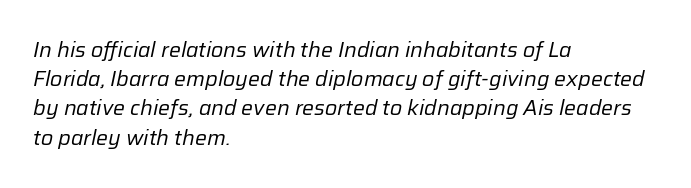
The glyphs are unaccompanied by any horizontal stroke below them. This sample uses plain, unmodified letter spacing. Italic? Definitely — the glyphs are oblique. Bold? No — there's no thickening of the strokes. If you drew a ruler down the left edge, every line would touch it.
